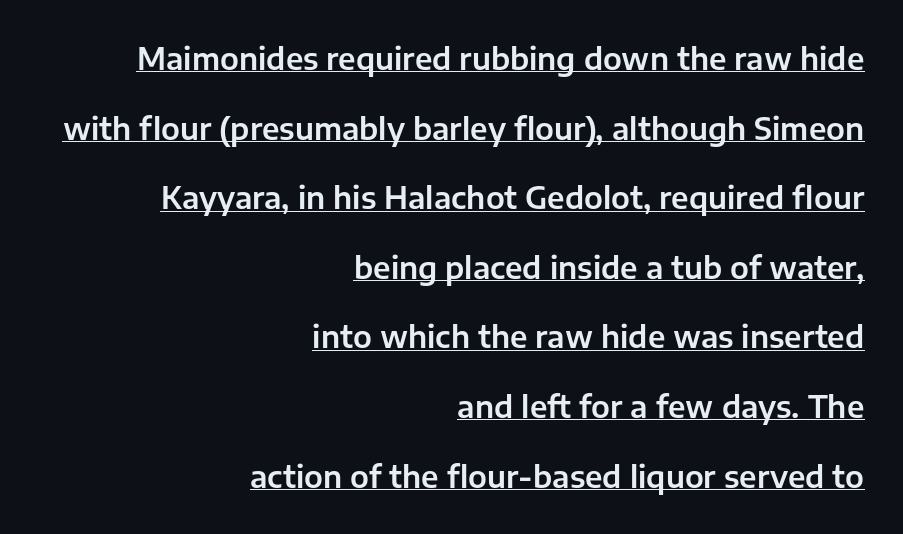
What kind of face is this? One without serifs — a sans. Note the varied advance widths — an 'i' is clearly narrower than an 'm'. Characters follow at the spacing the type designer built in. Horizontally, the lines are justified to the trailing edge only. The leading is generous, giving the passage an open texture.
